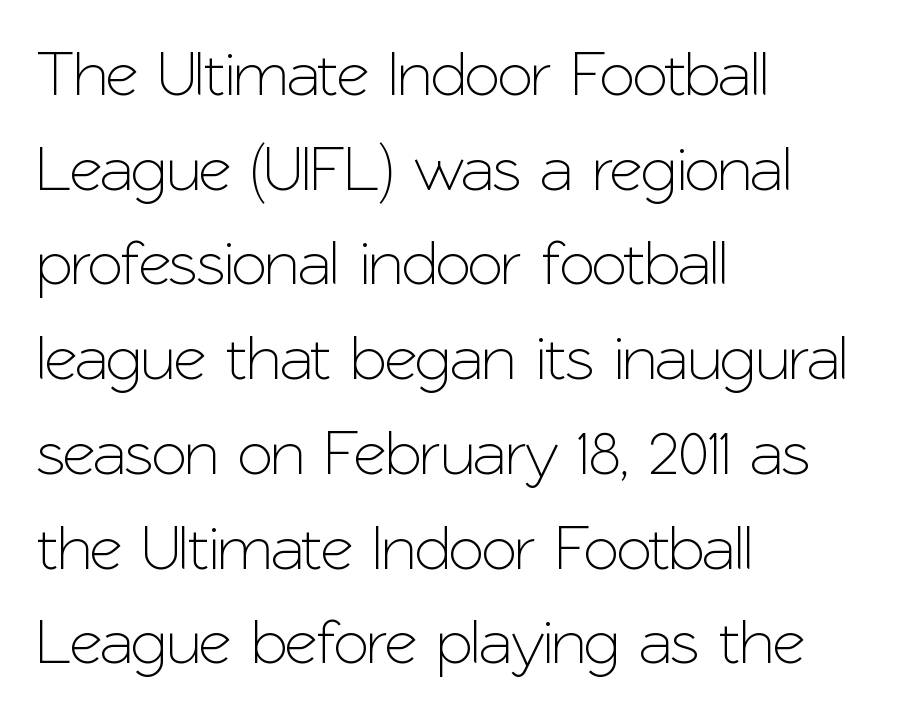
Check under the words: just untouched page. The line-height multiplier appears to be the usual default. Is this a fixed-width face? No — the glyphs have proportional, varying widths. Layout note: lines flush left.
